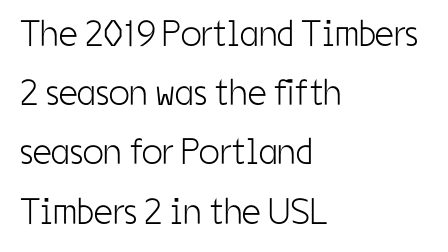
This rendering employs a face without finishing strokes, i.e., a sans-serif. Visually the block forms a straight wall on the left and a jagged coastline on the right. Ink coverage per letter is moderate at most. The lines sit at an ordinary, default distance from one another.
